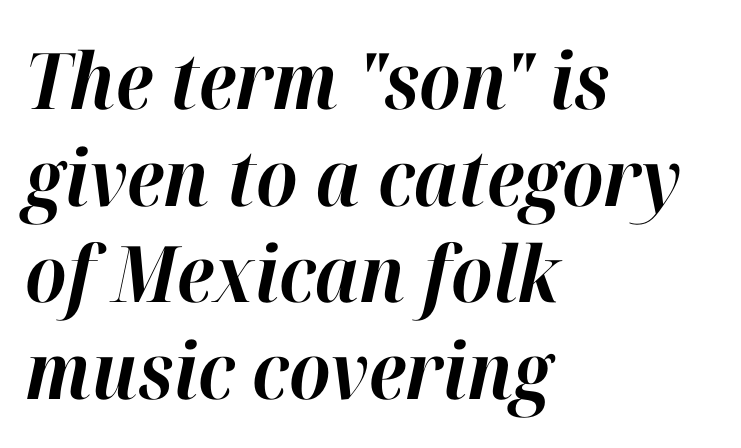
{"italic": "yes", "lean": "right", "slant_degrees": 12, "bold": "yes", "weight": "bold", "width": "normal", "stroke_contrast": "high", "x_height": "medium", "monospaced": "no", "underline": "no", "align": "left", "line_spacing_ratio": 1.24, "letter_spacing": "normal", "letter_spacing_em": 0.0, "glyph_px": 78}
